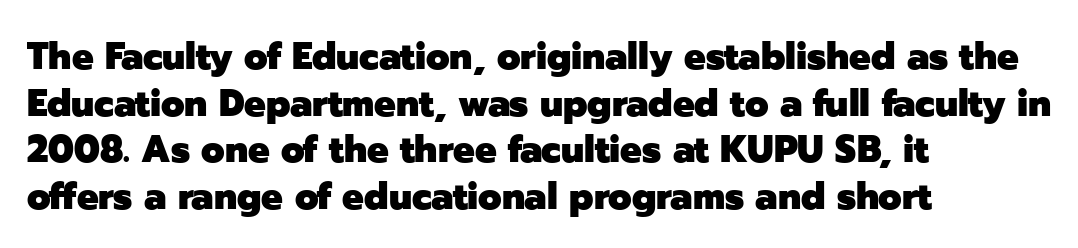
The image shows 38 px heavy sans-serif type, upright; set left-aligned, line spacing 1.23x, normal letter spacing, not underlined; low stroke contrast and a medium x-height.
